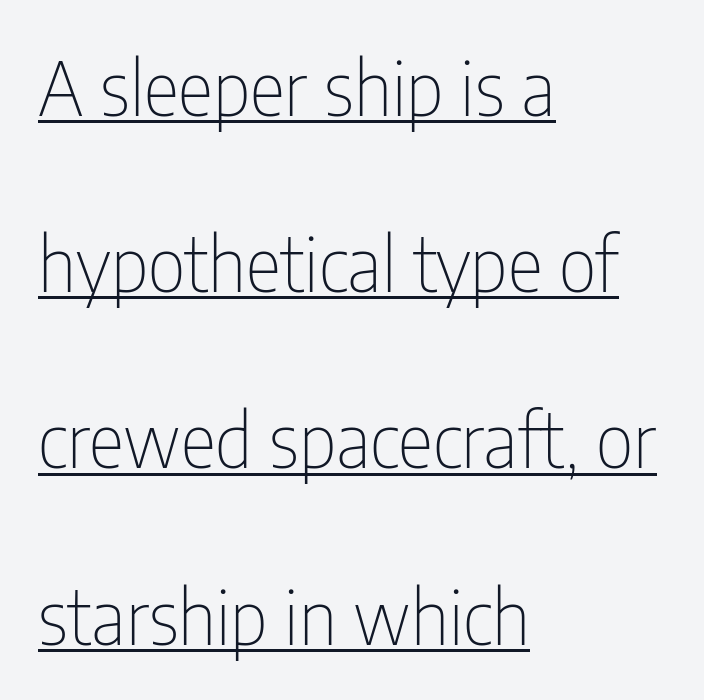
Q: Is the text bold? A: No.
Q: Is the text italic (slanted)? A: No, it is upright.
Q: Is the typeface a serif or a sans-serif typeface? A: Sans-serif.
Q: Is the text underlined? A: Yes.
Q: How is the paragraph aligned? A: Left-aligned.
Q: Is the spacing between letters normal or unusually wide? A: Normal.
Q: Is the spacing between lines tight, normal or loose? A: Loose.
Q: Width (condensed, normal, or wide)? A: Condensed.
Q: Stroke contrast? A: Low.
Q: x-height? A: Medium.
Q: Monospaced? A: No.
